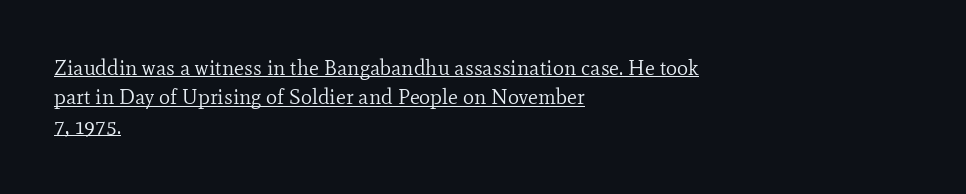
{"italic": "no", "bold": "no", "underline": "yes", "align": "left", "line_spacing": "normal", "line_spacing_ratio": 1.4, "letter_spacing": "normal", "letter_spacing_em": 0.0, "glyph_px": 21}
